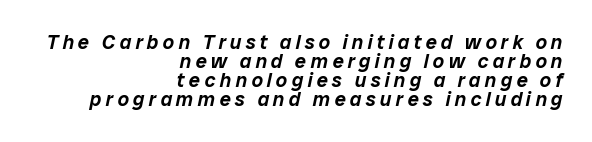
The image shows 20 px text type, italic (leaning right); set right-aligned, tight line spacing (0.95x), unusually wide letter spacing (+0.21 em), not underlined.
